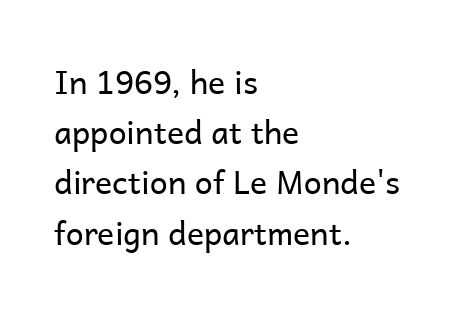
The image shows 32 px regular-weight sans-serif type, upright; set left-aligned, normal line spacing (1.57x), normal letter spacing, not underlined; low stroke contrast and a medium x-height.
